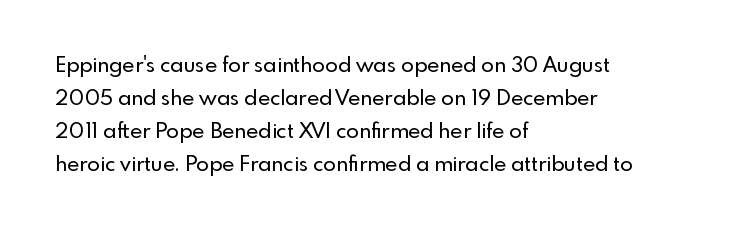
{"italic": "no", "underline": "no", "align": "left", "line_spacing": "normal", "line_spacing_ratio": 1.57, "letter_spacing": "normal", "letter_spacing_em": 0.0, "glyph_px": 21}
